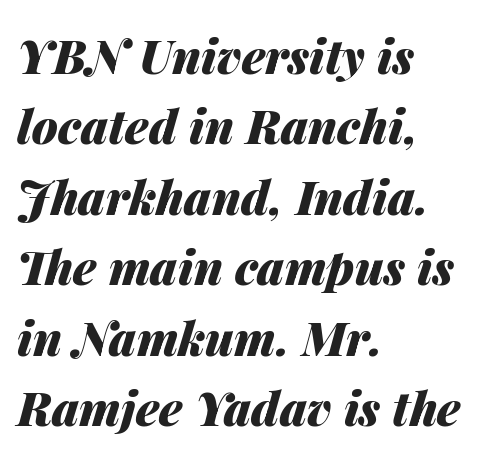
One-word summary of the alignment: left. Is the type bold? Yes — the strokes are clearly thick and heavy. Any mark beneath the type? The region is blank. Yep, that's italic — everything's leaning.
